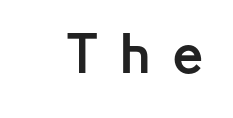
The image shows 57 px semibold sans-serif type, upright; set unusually wide letter spacing (+0.38 em), not underlined; low stroke contrast and a medium x-height.
